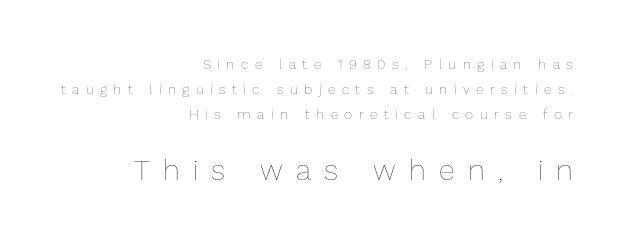
The passage shown is typed in a proportional face where columns would drift. Between one letter and the next there's a generous, obvious gap. Each line ends at the same right margin while the left side varies. Notice how the stems are strictly vertical — no italics here. The glyphs are unaccompanied by any horizontal stroke below them.
